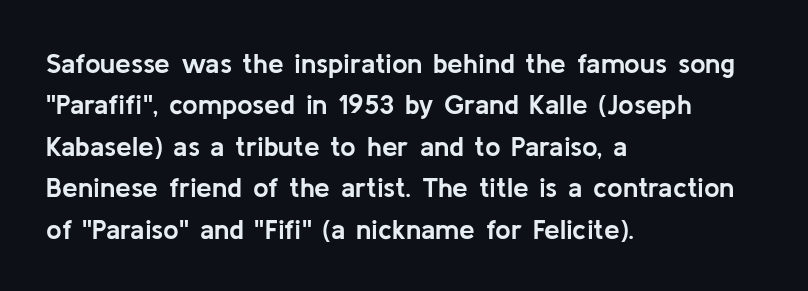
The image shows 28 px semibold sans-serif type, upright; set left-aligned, normal line spacing (1.48x), normal letter spacing, not underlined; low stroke contrast and a medium x-height.
